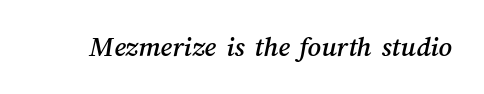
Here the designer chose a conventional face with non-uniform glyph widths. Students, note that the glyphs here touch the page at normal intervals. No word sits above an underline.
